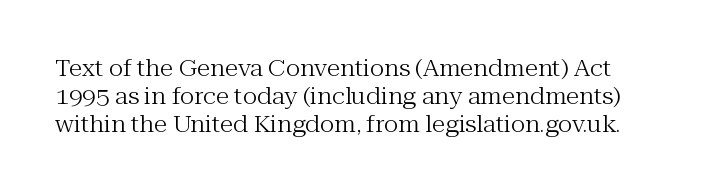
The passage shown is not bold in any degree. Italic? Not at all — the glyphs are vertical. A typesetter would call this leading conventional body-copy spacing. A clean baseline with only descenders dipping below it. Nobody touched the tracking dial on this one.
